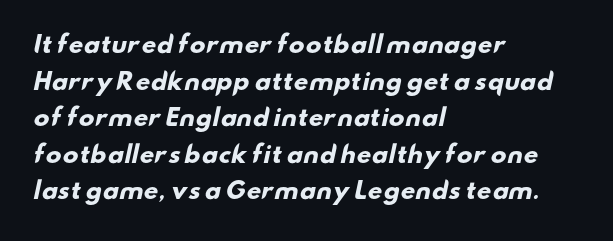
{"bold": "yes", "underline": "no", "align": "left", "line_spacing": "normal", "line_spacing_ratio": 1.59, "letter_spacing": "normal", "letter_spacing_em": 0.0, "glyph_px": 23}
